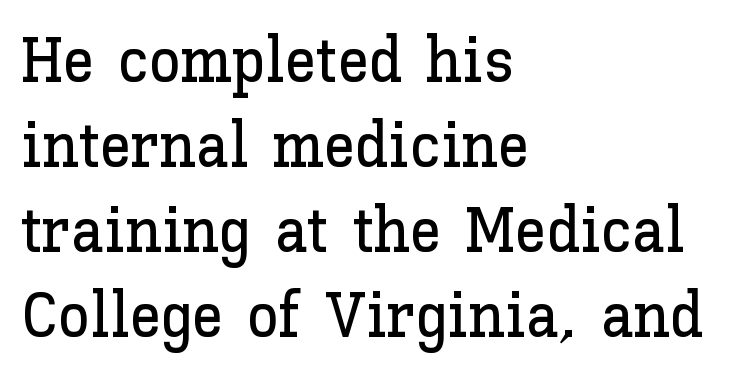
In terms of letterspacing, this is plain default setting. Line beginnings align vertically; line endings do not. Anything drawn beneath the words? Only blank space. The rows are spaced the way most documents space them. Think of a printed novel: that variable character pitch is what you see here. In terms of posture, this sample is upright.
